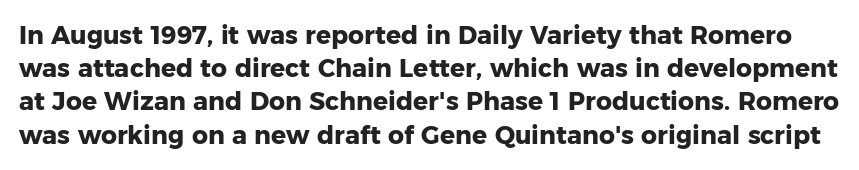
{"italic": "no", "bold": "yes", "underline": "no", "line_spacing": "normal", "line_spacing_ratio": 1.33, "letter_spacing": "normal", "letter_spacing_em": 0.0, "glyph_px": 25}
